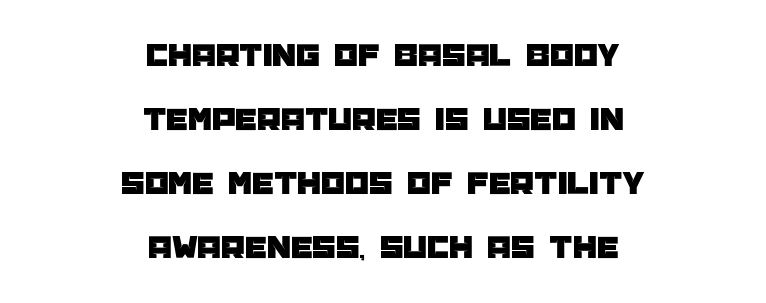
The image shows 34 px sans-serif type, upright; set centered, line spacing 1.88x, normal letter spacing, not underlined; low stroke contrast and a large x-height.
